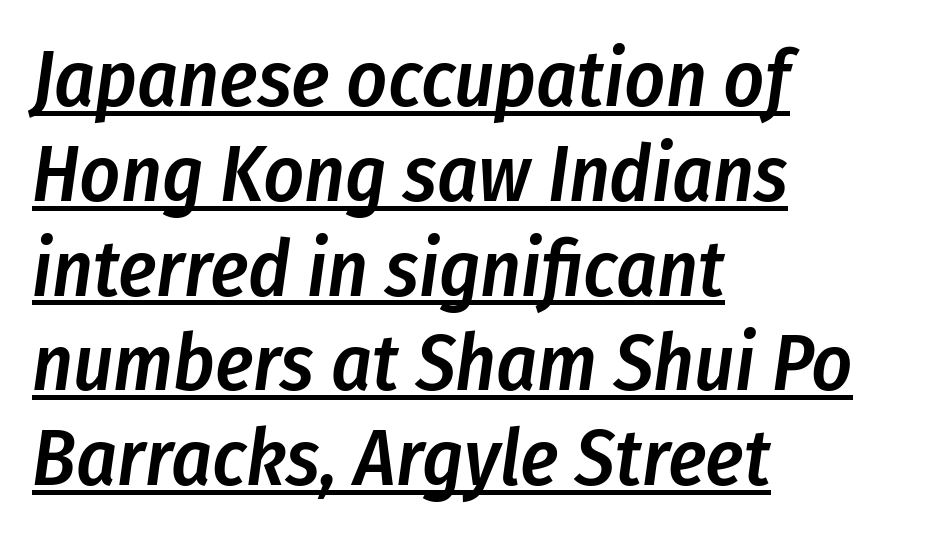
The image shows 79 px semibold, condensed type, italic (leaning right); set left-aligned, line spacing 1.2x, normal letter spacing, underlined; low stroke contrast and a medium x-height.
